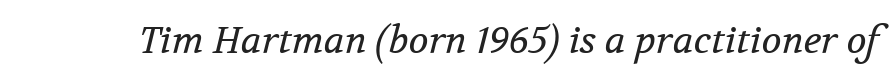
Caption: standard tracking, unaltered. The letters advance in unequal steps, a hallmark of proportional type. There's an unmistakable incline to the writing here. The string is rendered with underlining switched off. Weight: regular or lighter. This rendering employs a face with finishing strokes, i.e., a serif.
